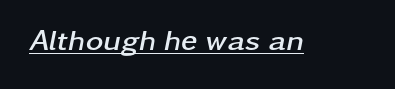
Q: Is the text bold? A: Yes.
Q: Is the text italic (slanted)? A: Yes, it leans right by about 11 degrees.
Q: Is the text underlined? A: Yes.
Q: Is the spacing between letters normal or unusually wide? A: Normal.
Q: Width (condensed, normal, or wide)? A: Wide.
Q: Stroke contrast? A: Low.
Q: x-height? A: Medium.
Q: Monospaced? A: No.
